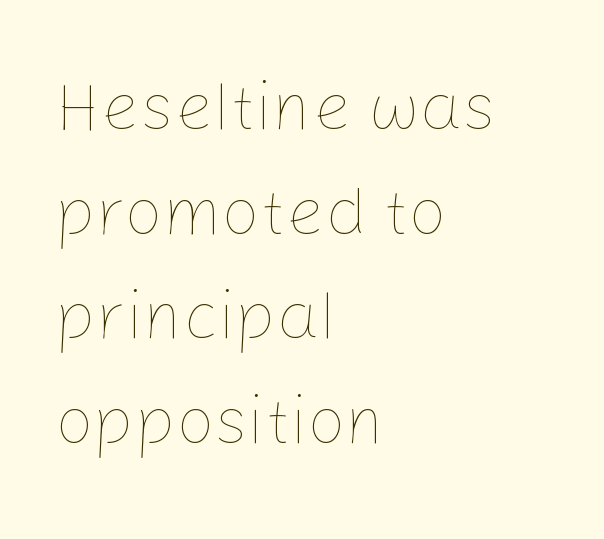
The image shows 68 px thin type, upright; set left-aligned, normal line spacing (1.54x), normal letter spacing, not underlined; low stroke contrast and a medium x-height.
